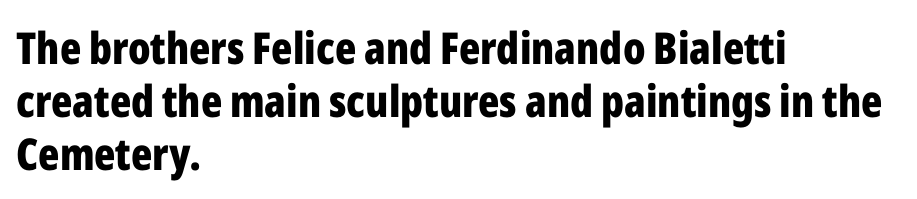
{"serif": "no", "italic": "no", "bold": "yes", "weight": "bold", "width": "condensed", "stroke_contrast": "low", "x_height": "medium", "monospaced": "no", "underline": "no", "align": "left", "line_spacing_ratio": 1.2, "letter_spacing": "normal", "letter_spacing_em": 0.0, "glyph_px": 44}
